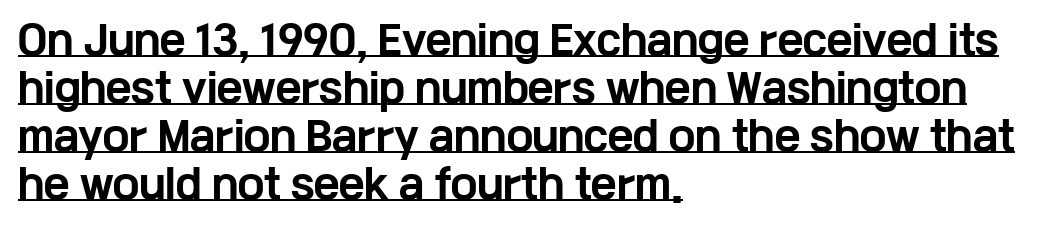
{"serif": "no", "italic": "no", "bold": "yes", "weight": "bold", "width": "wide", "stroke_contrast": "low", "x_height": "medium", "monospaced": "no", "underline": "yes", "align": "left", "line_spacing_ratio": 1.23, "letter_spacing": "normal", "letter_spacing_em": 0.0, "glyph_px": 39}
